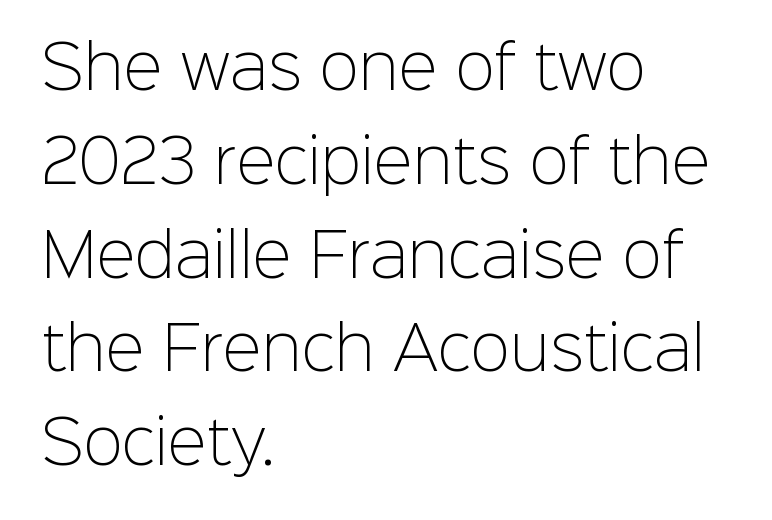
The image shows 59 px light sans-serif type, upright; set left-aligned, normal line spacing (1.59x), normal letter spacing, not underlined; low stroke contrast and a medium x-height.
